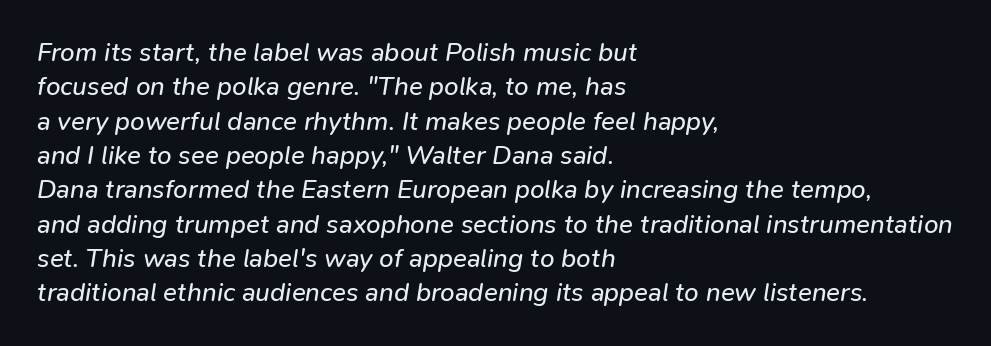
An italicized treatment has been applied to the whole sample. Baseline-to-baseline distance is the conventional proportion of letter height. The baseline area is clear. Horizontal alignment here is leftward, the default for most running prose. On a weight scale, this lands at 450 or below.
